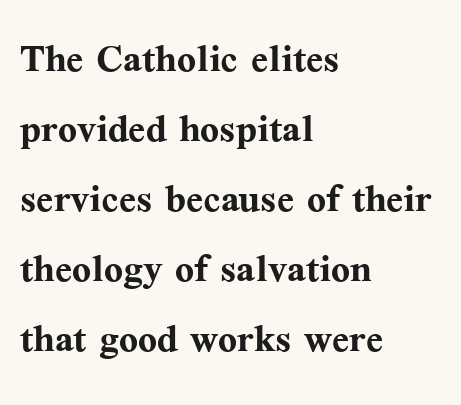
Q: Is the text bold? A: Yes.
Q: Is the text italic (slanted)? A: No, it is upright.
Q: Is the typeface a serif or a sans-serif typeface? A: Serif.
Q: Is the text underlined? A: No.
Q: How is the paragraph aligned? A: Left-aligned.
Q: Is the spacing between letters normal or unusually wide? A: Normal.
Q: Is the spacing between lines tight, normal or loose? A: Normal.
Q: Width (condensed, normal, or wide)? A: Normal.
Q: Stroke contrast? A: Medium.
Q: x-height? A: Medium.
Q: Monospaced? A: No.
